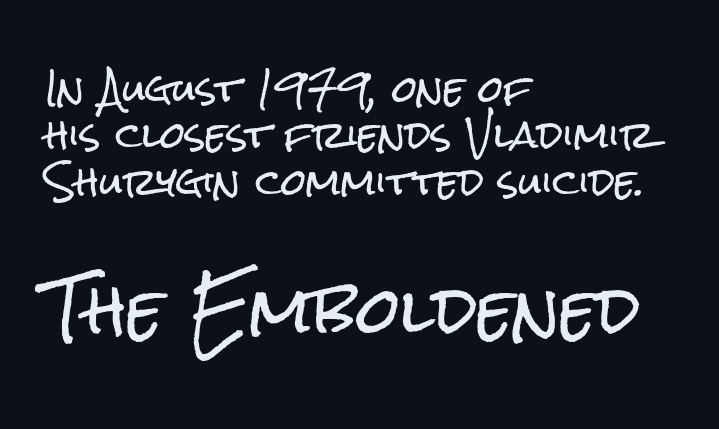
This rendering leaves character spacing at its baseline value. Only glyphs here, with clear space below each row. This sample has the flowing, uneven cadence of proportional lettering. Posture: vertical. Reading top to bottom, the characters get bigger at the block break.
